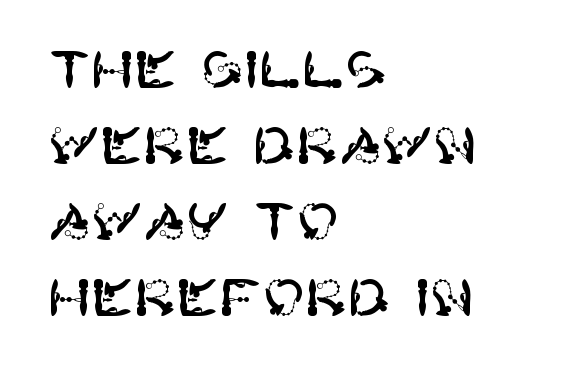
Q: Is the text italic (slanted)? A: No, it is upright.
Q: Is the typeface a serif or a sans-serif typeface? A: Sans-serif.
Q: Is the text underlined? A: No.
Q: How is the paragraph aligned? A: Left-aligned.
Q: Is the spacing between letters normal or unusually wide? A: Normal.
Q: Is the spacing between lines tight, normal or loose? A: Normal.
Q: Width (condensed, normal, or wide)? A: Normal.
Q: Stroke contrast? A: High.
Q: x-height? A: Large.
